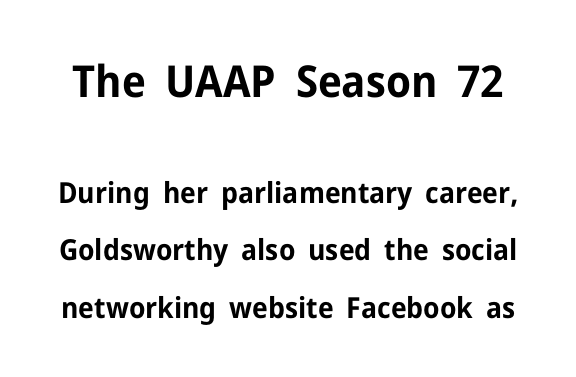
The image shows 44 px bold sans-serif type, upright; set loose line spacing (1.99x), normal letter spacing, not underlined; the first (top) block is 1.52x larger; low stroke contrast and a medium x-height.
